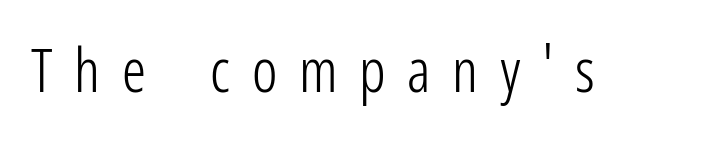
The image shows 60 px light, condensed sans-serif type, upright; set unusually wide letter spacing (+0.36 em), not underlined; low stroke contrast and a medium x-height.
